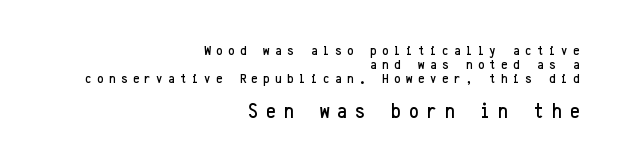
The image shows 21 px text type, upright; set right-aligned, tight line spacing (0.99x), unusually wide letter spacing (+0.4 em), not underlined; the second (bottom) block is 1.5x larger.
